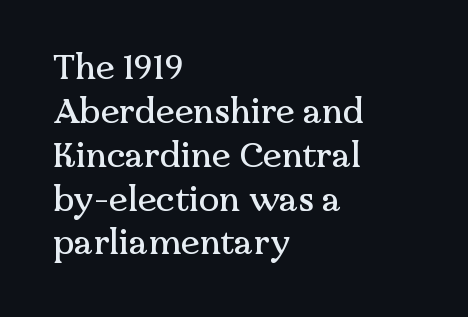
Q: Is the text italic (slanted)? A: No, it is upright.
Q: Is the typeface a serif or a sans-serif typeface? A: Serif.
Q: Is the text underlined? A: No.
Q: How is the paragraph aligned? A: Left-aligned.
Q: Is the spacing between letters normal or unusually wide? A: Normal.
Q: Is the spacing between lines tight, normal or loose? A: Normal.
Q: Width (condensed, normal, or wide)? A: Normal.
Q: Stroke contrast? A: Medium.
Q: x-height? A: Medium.
Q: Monospaced? A: No.
